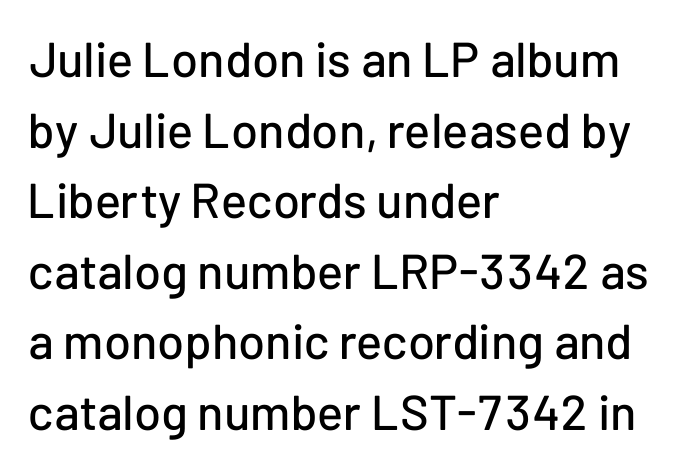
{"serif": "no", "italic": "no", "width": "normal", "stroke_contrast": "low", "x_height": "medium", "monospaced": "no", "underline": "no", "align": "left", "line_spacing": "normal", "line_spacing_ratio": 1.44, "letter_spacing": "normal", "letter_spacing_em": 0.0, "glyph_px": 49}
